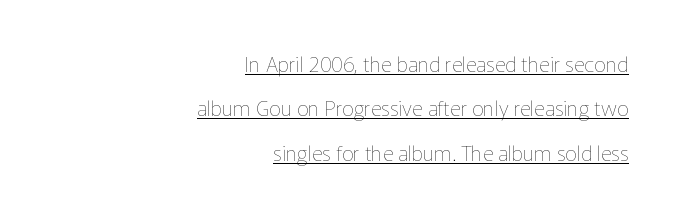
Q: Is the text bold? A: No.
Q: Is the text italic (slanted)? A: No, it is upright.
Q: Is the text underlined? A: Yes.
Q: How is the paragraph aligned? A: Right-aligned.
Q: Is the spacing between letters normal or unusually wide? A: Normal.
Q: Is the spacing between lines tight, normal or loose? A: Loose.
